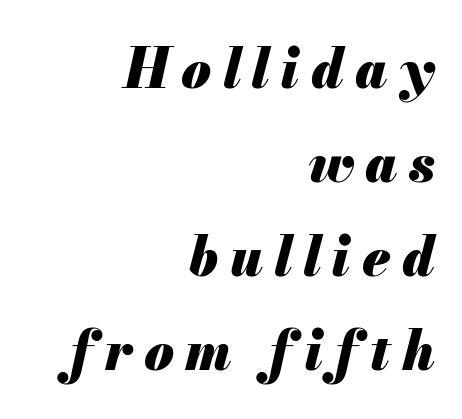
The image shows 54 px heavy type, italic (leaning right); set right-aligned, line spacing 1.74x, unusually wide letter spacing (+0.21 em), not underlined; medium stroke contrast and a small x-height.
